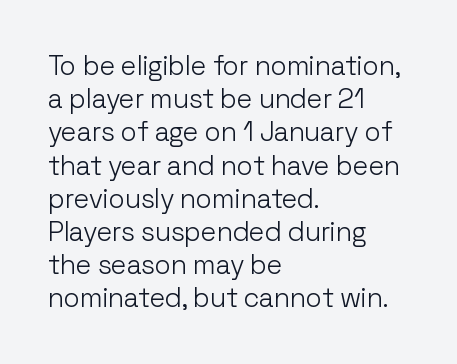
Q: Is the text bold? A: No.
Q: Is the text italic (slanted)? A: No, it is upright.
Q: Is the text underlined? A: No.
Q: How is the paragraph aligned? A: Left-aligned.
Q: Is the spacing between letters normal or unusually wide? A: Normal.
